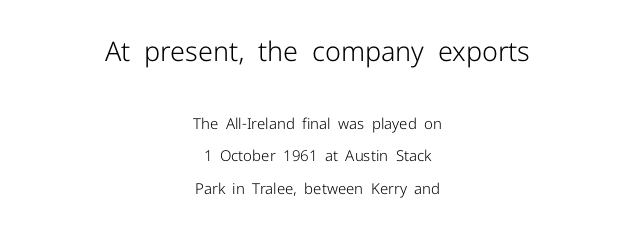
The image shows 27 px text type, upright; set centered, loose line spacing (2.16x), normal letter spacing, not underlined; the first (top) block is 1.8x larger.
